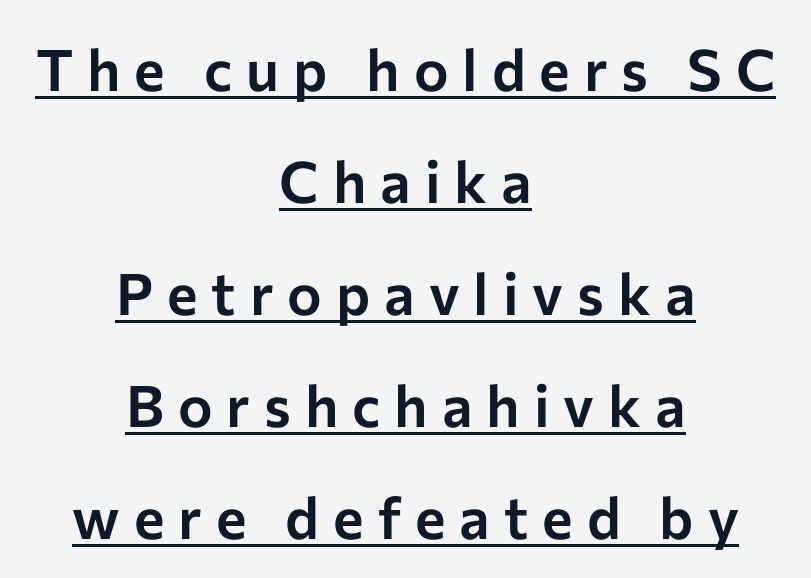
In terms of letterspacing, this is a distinctly airy, spread setting. Whoever set this chose breathing room over compactness in the vertical rhythm. Ascenders rise straight up at ninety degrees. Here the designer chose a conventional face with non-uniform glyph widths. Examine the stroke ends and you'll find no serifs.
